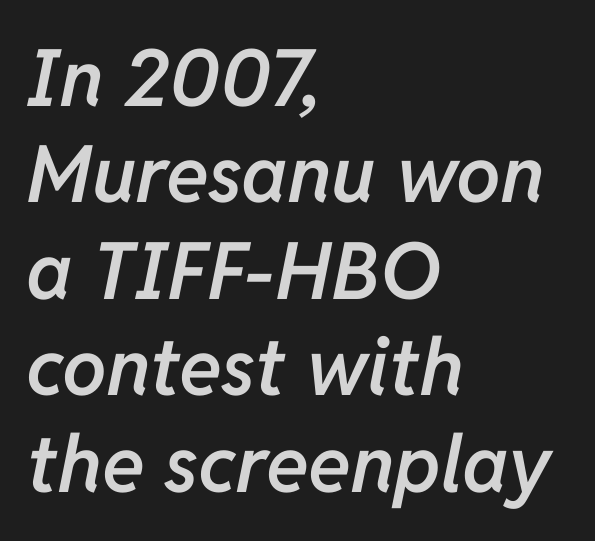
Q: Is the text bold? A: Semi-bold.
Q: Is the text italic (slanted)? A: Yes, it leans right by about 11 degrees.
Q: Is the text underlined? A: No.
Q: How is the paragraph aligned? A: Left-aligned.
Q: Is the spacing between letters normal or unusually wide? A: Normal.
Q: Width (condensed, normal, or wide)? A: Normal.
Q: Stroke contrast? A: Low.
Q: x-height? A: Medium.
Q: Monospaced? A: No.
